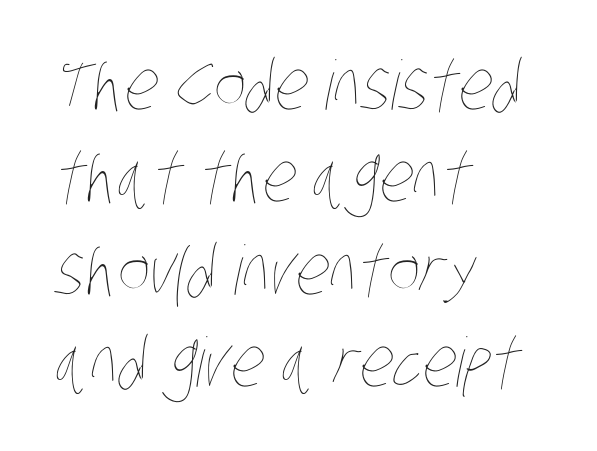
These lines are rendered in a variable-pitch font. These lines sit exactly where default settings would place them. Honestly, there is no underline to notice here at all. Notice how the passage keeps a crisp vertical edge on the left only.
